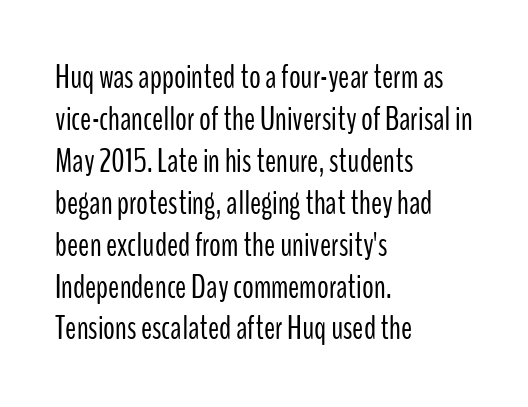
{"serif": "no", "italic": "no", "bold": "no", "weight": "light", "width": "condensed", "stroke_contrast": "low", "x_height": "medium", "monospaced": "no", "underline": "no", "align": "left", "line_spacing": "normal", "line_spacing_ratio": 1.27, "letter_spacing": "normal", "letter_spacing_em": 0.0, "glyph_px": 33}
